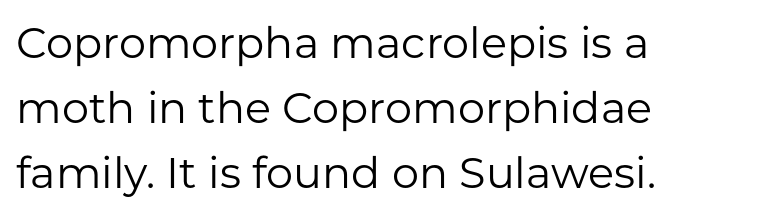
Honestly, there is no underline to notice here at all. The rendering uses a moderate line-height, typical for paragraphs. You can tell from the bare stems that sans-serif type was used. Posture: straight, roman, zero tilt. Stroke mass is kept to a normal reading level or below.
